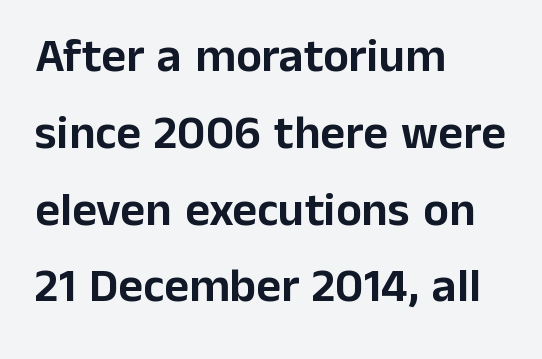
Q: Is the text italic (slanted)? A: No, it is upright.
Q: Is the typeface a serif or a sans-serif typeface? A: Sans-serif.
Q: Is the text underlined? A: No.
Q: How is the paragraph aligned? A: Left-aligned.
Q: Is the spacing between letters normal or unusually wide? A: Normal.
Q: Is the spacing between lines tight, normal or loose? A: Normal.
Q: Width (condensed, normal, or wide)? A: Normal.
Q: Stroke contrast? A: Low.
Q: x-height? A: Medium.
Q: Monospaced? A: No.
